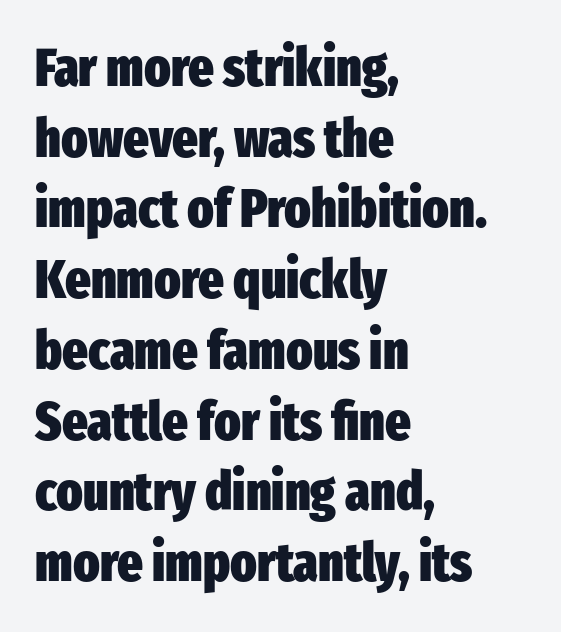
The image shows 54 px heavy, condensed sans-serif type, upright; set left-aligned, normal line spacing (1.31x), normal letter spacing, not underlined; low stroke contrast and a medium x-height.
